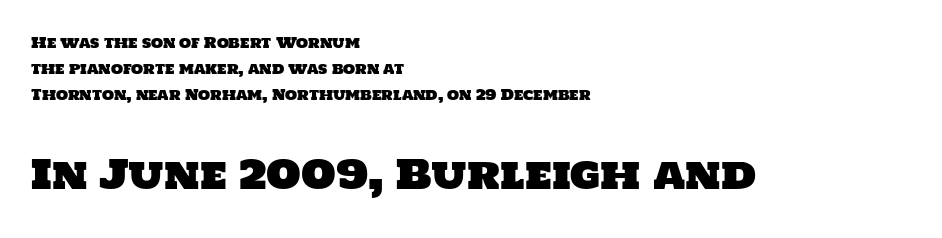
Q: Is the typeface a serif or a sans-serif typeface? A: Sans-serif.
Q: Is the text underlined? A: No.
Q: How is the paragraph aligned? A: Left-aligned.
Q: Is the spacing between letters normal or unusually wide? A: Normal.
Q: Which block of text is set in a larger size, the first (top) or the second (bottom)? A: The second (bottom) one.
Q: Width (condensed, normal, or wide)? A: Normal.
Q: Stroke contrast? A: Low.
Q: x-height? A: Large.
Q: Monospaced? A: No.
